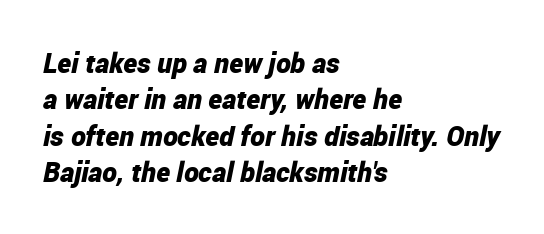
The image shows 28 px bold, condensed type, italic (leaning right); set left-aligned, normal line spacing (1.3x), normal letter spacing, not underlined; low stroke contrast and a medium x-height.
